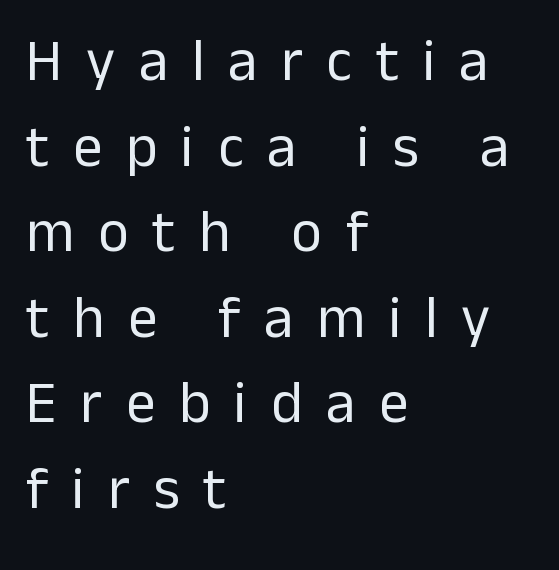
Nothing sits at the stroke ends, so this counts as sans-serif. This sample has the flowing, uneven cadence of proportional lettering. A roman cut, with each character standing at attention. One glance says typical: line gaps are just what's usual.
